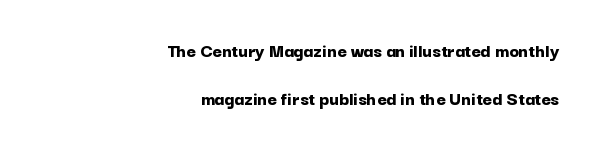
Q: Is the text bold? A: Yes.
Q: Is the text italic (slanted)? A: No, it is upright.
Q: Is the text underlined? A: No.
Q: How is the paragraph aligned? A: Right-aligned.
Q: Is the spacing between letters normal or unusually wide? A: Normal.
Q: Is the spacing between lines tight, normal or loose? A: Loose.
